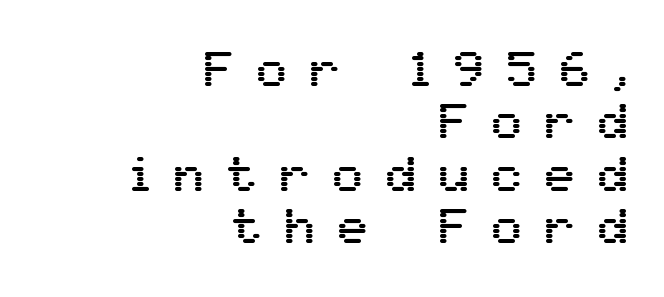
{"serif": "no", "italic": "no", "width": "normal", "stroke_contrast": "medium", "x_height": "medium", "monospaced": "no", "underline": "no", "align": "right", "line_spacing": "tight", "line_spacing_ratio": 1.05, "letter_spacing": "wide", "letter_spacing_em": 0.46, "glyph_px": 50}
